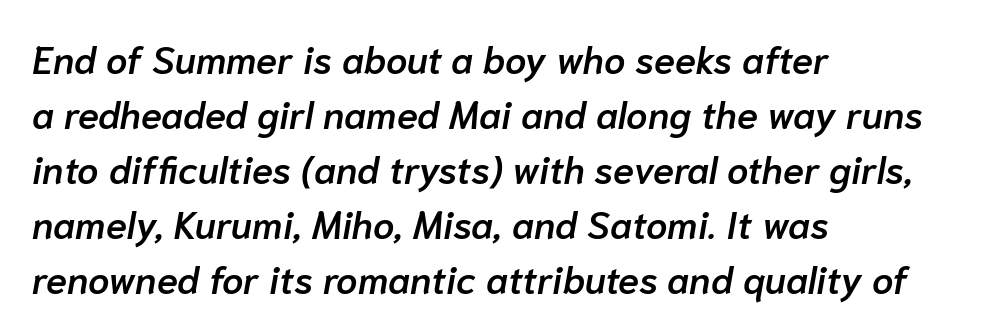
Q: Is the text bold? A: Semi-bold.
Q: Is the text italic (slanted)? A: Yes, it leans right by about 10 degrees.
Q: Is the text underlined? A: No.
Q: How is the paragraph aligned? A: Left-aligned.
Q: Is the spacing between letters normal or unusually wide? A: Normal.
Q: Is the spacing between lines tight, normal or loose? A: Normal.
Q: Width (condensed, normal, or wide)? A: Normal.
Q: Stroke contrast? A: Low.
Q: x-height? A: Medium.
Q: Monospaced? A: No.
